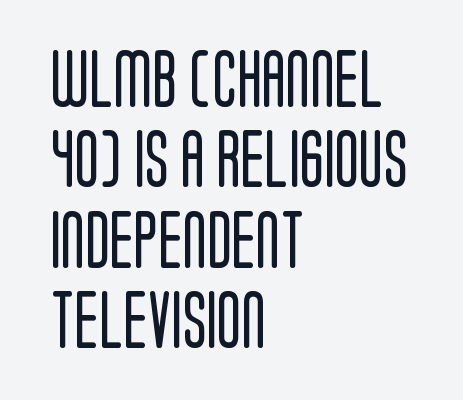
Q: Is the text bold? A: No.
Q: Is the text italic (slanted)? A: No, it is upright.
Q: Is the typeface a serif or a sans-serif typeface? A: Sans-serif.
Q: Is the text underlined? A: No.
Q: How is the paragraph aligned? A: Left-aligned.
Q: Is the spacing between letters normal or unusually wide? A: Normal.
Q: Is the spacing between lines tight, normal or loose? A: Normal.
Q: Width (condensed, normal, or wide)? A: Condensed.
Q: Stroke contrast? A: Low.
Q: x-height? A: Large.
Q: Monospaced? A: No.
